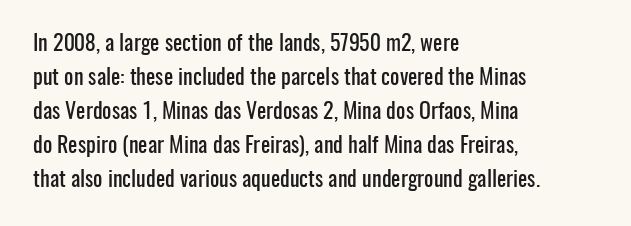
The image shows 22 px text type, upright; set left-aligned, normal line spacing (1.55x), normal letter spacing, not underlined.
